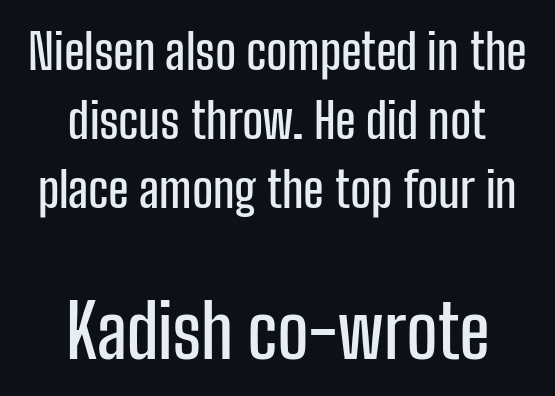
{"serif": "no", "italic": "no", "width": "condensed", "stroke_contrast": "low", "x_height": "medium", "monospaced": "no", "underline": "no", "align": "center", "line_spacing": "normal", "line_spacing_ratio": 1.41, "letter_spacing": "normal", "letter_spacing_em": 0.0, "larger_block": "second", "size_ratio": 1.49, "glyph_px": 73}
